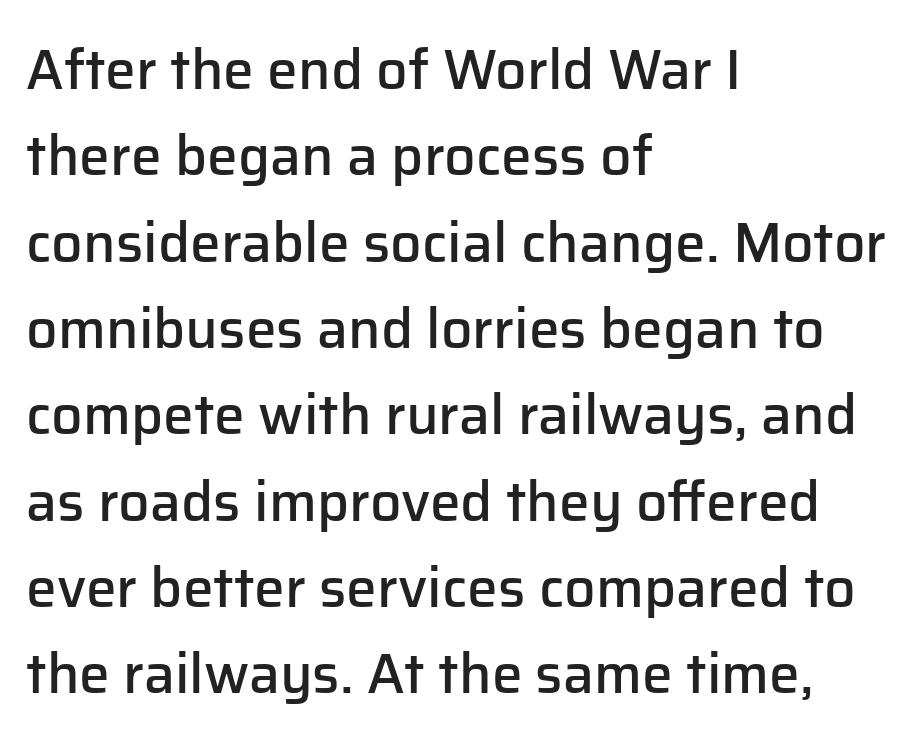
Do the characters align in a grid? No, the font is proportional. What's the leading like? Ordinary, nothing unusual. You can tell it's not italic because the verticals are truly vertical. The horizontal fit of the characters is conventional and even. A somewhat darkened texture: the type is semibold rather than bold.
